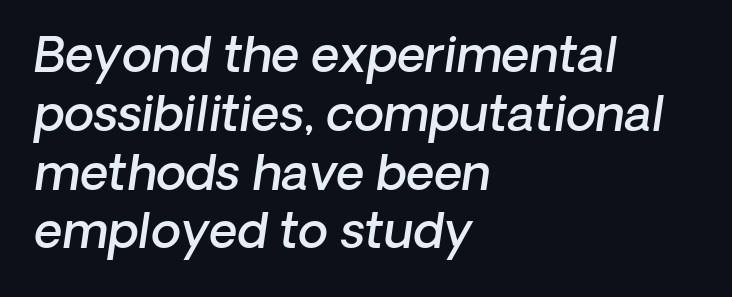
{"serif": "no", "bold": "semi", "weight": "semibold", "width": "normal", "stroke_contrast": "low", "x_height": "medium", "monospaced": "no", "underline": "no", "align": "left", "line_spacing_ratio": 1.2, "letter_spacing": "normal", "letter_spacing_em": 0.0, "glyph_px": 49}
